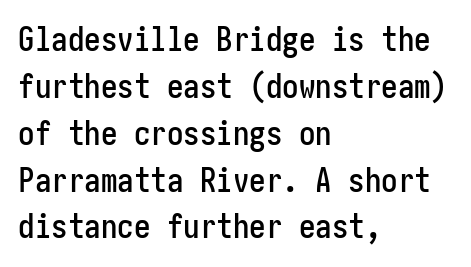
{"serif": "no", "italic": "no", "width": "condensed", "stroke_contrast": "low", "x_height": "medium", "underline": "no", "align": "left", "line_spacing": "normal", "line_spacing_ratio": 1.42, "letter_spacing": "normal", "letter_spacing_em": 0.0, "glyph_px": 33}
